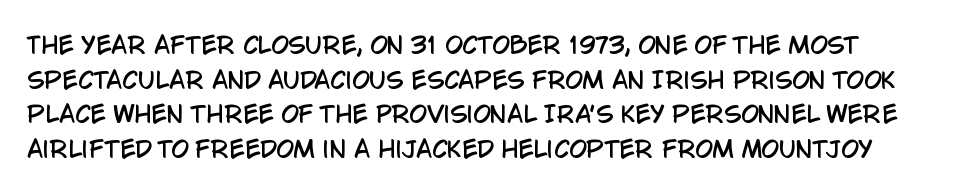
The image shows 23 px text type, upright; set left-aligned, normal line spacing (1.51x), normal letter spacing, not underlined.
